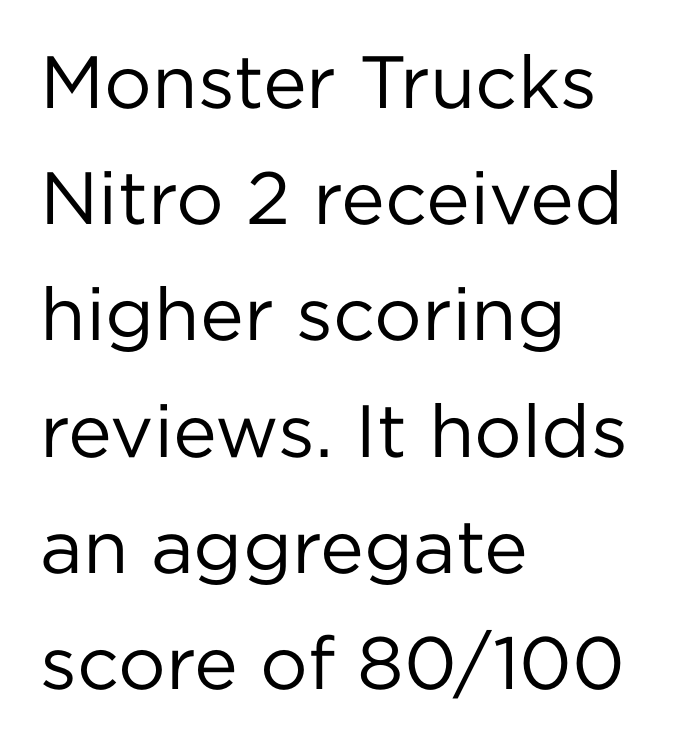
Q: Is the text bold? A: No.
Q: Is the text italic (slanted)? A: No, it is upright.
Q: Is the typeface a serif or a sans-serif typeface? A: Sans-serif.
Q: Is the text underlined? A: No.
Q: How is the paragraph aligned? A: Left-aligned.
Q: Is the spacing between letters normal or unusually wide? A: Normal.
Q: Is the spacing between lines tight, normal or loose? A: Normal.
Q: Width (condensed, normal, or wide)? A: Normal.
Q: Stroke contrast? A: Low.
Q: x-height? A: Medium.
Q: Monospaced? A: No.
